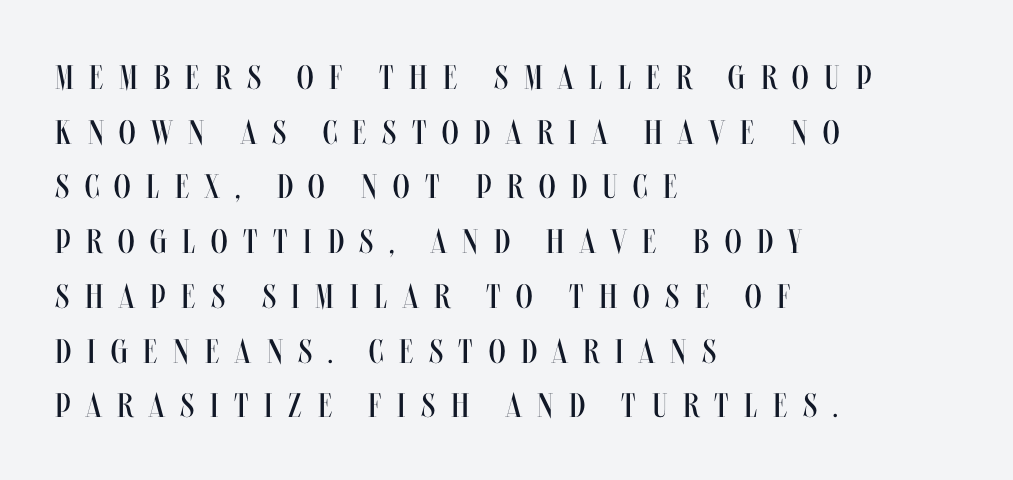
Bare-footed words on every line. Is this a fixed-width face? No — the glyphs have proportional, varying widths. A quiet, ordinary-to-light weight characterises the typeface. Ordinary non-slanted type is in use.
